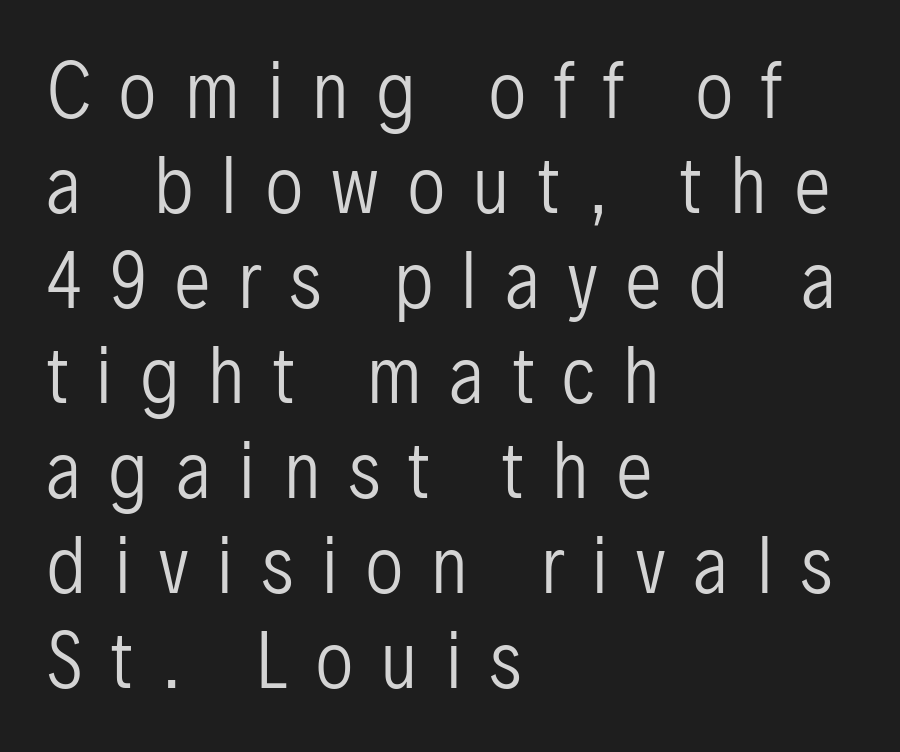
Q: Is the text bold? A: No.
Q: Is the text italic (slanted)? A: No, it is upright.
Q: Is the typeface a serif or a sans-serif typeface? A: Sans-serif.
Q: Is the text underlined? A: No.
Q: How is the paragraph aligned? A: Left-aligned.
Q: Is the spacing between letters normal or unusually wide? A: Unusually wide.
Q: Is the spacing between lines tight, normal or loose? A: Normal.
Q: Width (condensed, normal, or wide)? A: Condensed.
Q: Stroke contrast? A: Low.
Q: x-height? A: Medium.
Q: Monospaced? A: No.
